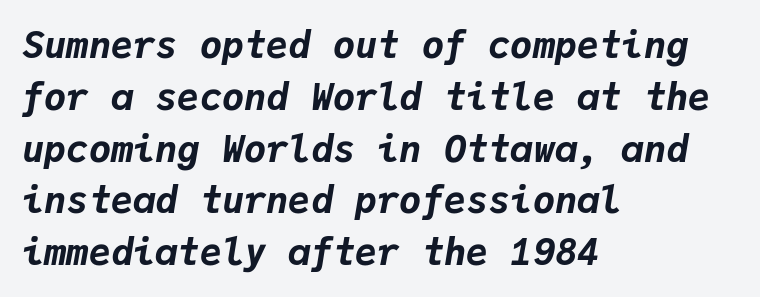
{"italic": "yes", "lean": "right", "slant_degrees": 9, "bold": "yes", "weight": "bold", "width": "normal", "stroke_contrast": "low", "x_height": "medium", "monospaced": "yes", "underline": "no", "align": "left", "line_spacing": "normal", "line_spacing_ratio": 1.4, "letter_spacing": "normal", "letter_spacing_em": 0.0, "glyph_px": 37}
